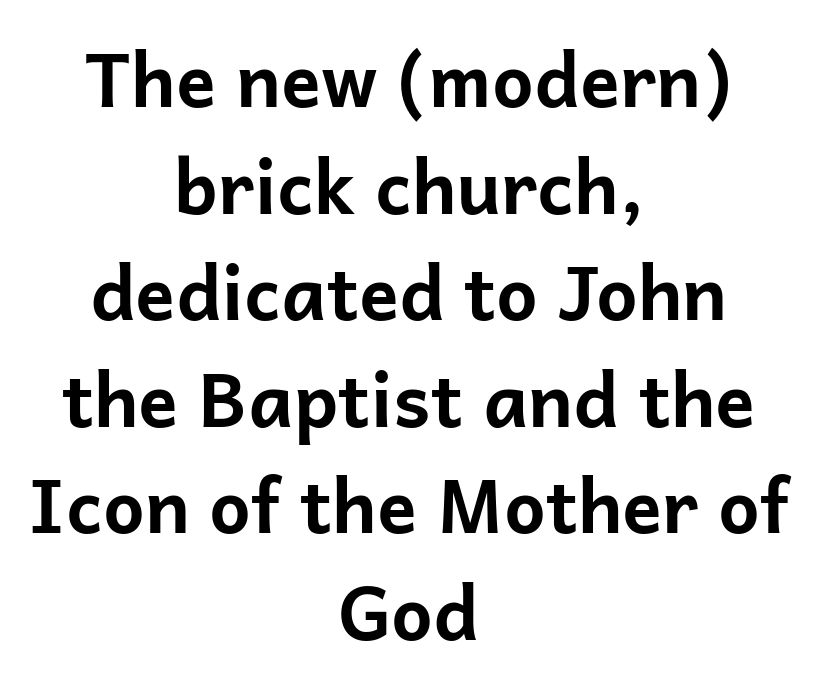
The image shows 74 px bold sans-serif type, upright; set centered, normal line spacing (1.44x), normal letter spacing, not underlined; low stroke contrast and a medium x-height.
